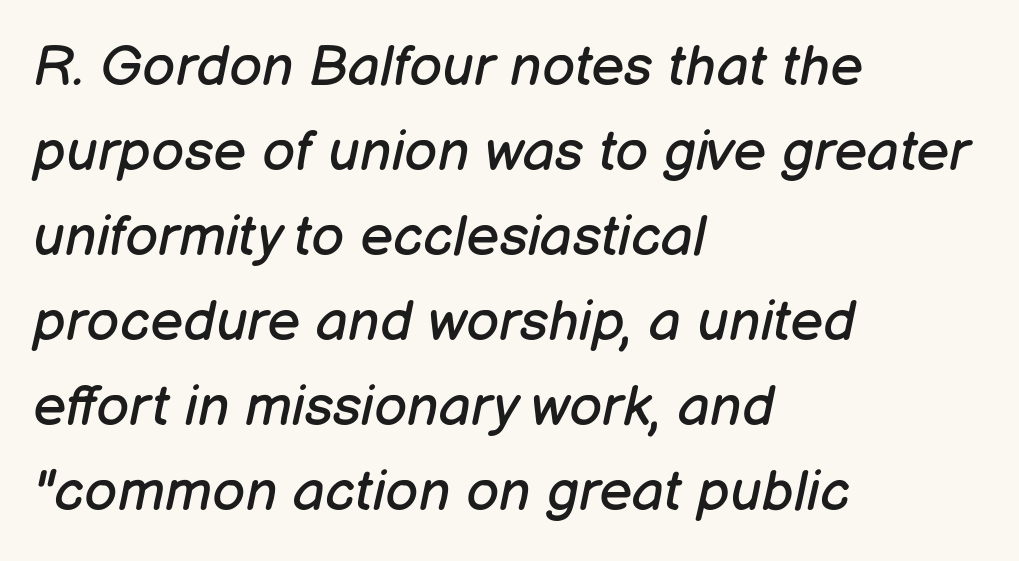
Q: Is the text bold? A: No.
Q: Is the text italic (slanted)? A: Yes, it leans right by about 12 degrees.
Q: Is the text underlined? A: No.
Q: How is the paragraph aligned? A: Left-aligned.
Q: Is the spacing between letters normal or unusually wide? A: Normal.
Q: Is the spacing between lines tight, normal or loose? A: Normal.
Q: Width (condensed, normal, or wide)? A: Normal.
Q: Stroke contrast? A: Low.
Q: x-height? A: Medium.
Q: Monospaced? A: No.
